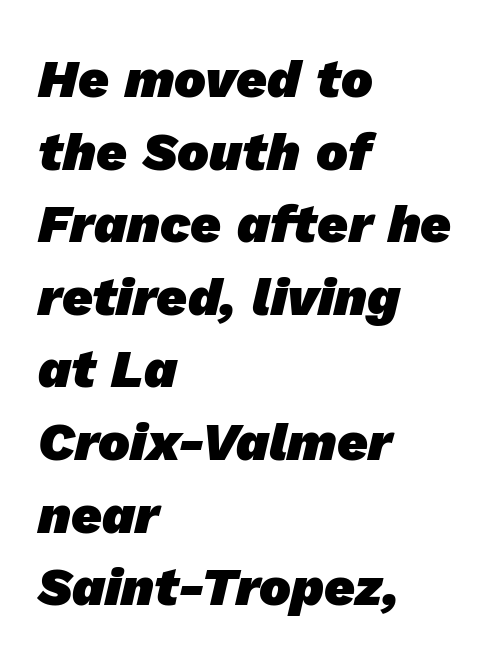
{"serif": "no", "bold": "yes", "weight": "heavy", "width": "normal", "stroke_contrast": "low", "x_height": "medium", "monospaced": "no", "underline": "no", "align": "left", "line_spacing": "normal", "line_spacing_ratio": 1.37, "letter_spacing": "normal", "letter_spacing_em": 0.0, "glyph_px": 53}
